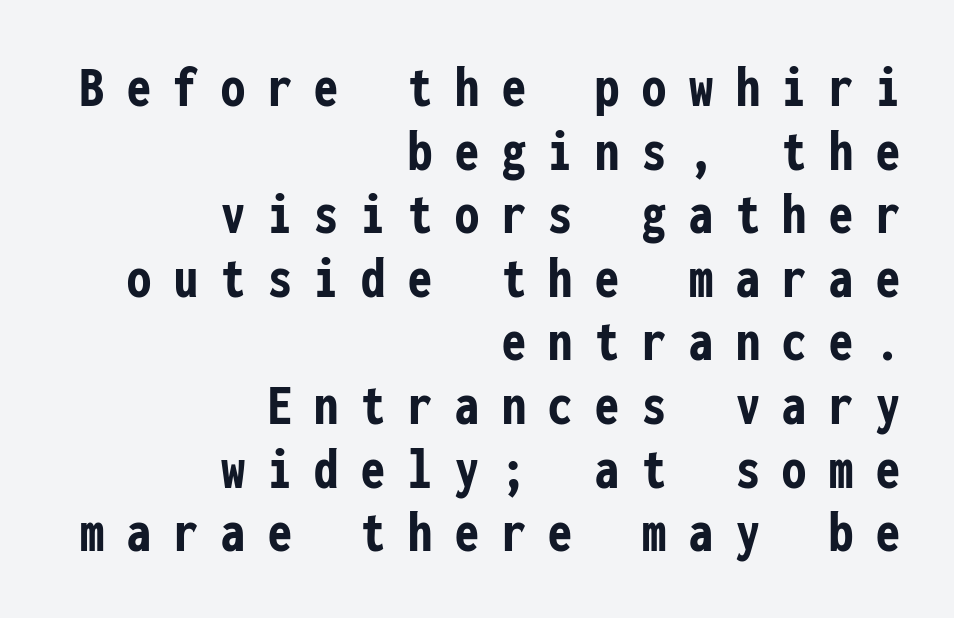
You could only call the tracking loose — the letters float apart. Upright lettering throughout. The characters display no serif detailing; their extremities are plain. Does the leading feel generous? Not at all — it's pinched.
